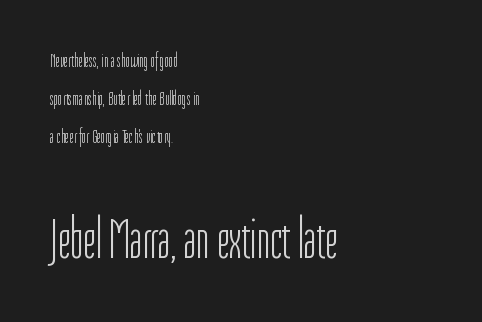
Q: Is the text bold? A: No.
Q: Is the text italic (slanted)? A: No, it is upright.
Q: Is the typeface a serif or a sans-serif typeface? A: Sans-serif.
Q: Is the text underlined? A: No.
Q: How is the paragraph aligned? A: Left-aligned.
Q: Is the spacing between letters normal or unusually wide? A: Normal.
Q: Is the spacing between lines tight, normal or loose? A: Loose.
Q: Which block of text is set in a larger size, the first (top) or the second (bottom)? A: The second (bottom) one.
Q: Width (condensed, normal, or wide)? A: Condensed.
Q: Stroke contrast? A: Low.
Q: x-height? A: Medium.
Q: Monospaced? A: No.
